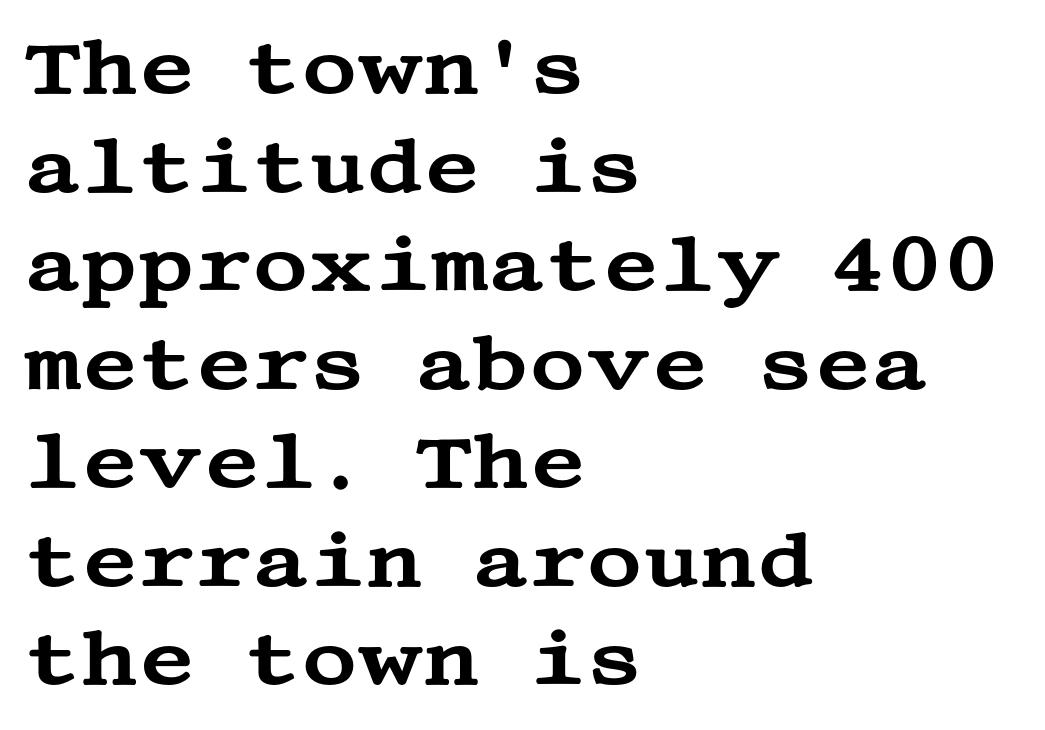
Q: Is the text italic (slanted)? A: No, it is upright.
Q: Is the typeface a serif or a sans-serif typeface? A: Serif.
Q: Is the text underlined? A: No.
Q: How is the paragraph aligned? A: Left-aligned.
Q: Is the spacing between letters normal or unusually wide? A: Normal.
Q: Is the spacing between lines tight, normal or loose? A: Normal.
Q: Width (condensed, normal, or wide)? A: Wide.
Q: Stroke contrast? A: Medium.
Q: x-height? A: Large.
